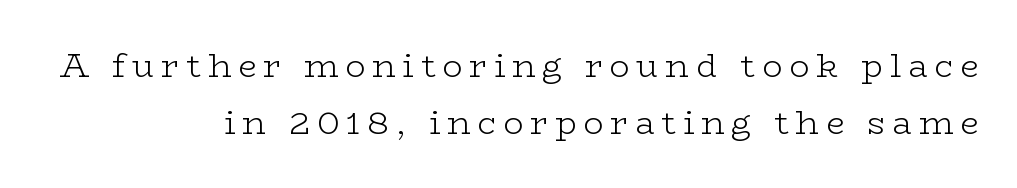
Does the type have serifs? Yes, each stem ends in a small foot. Characters remain perfectly vertical along every line. The letters advance in unequal steps, a hallmark of proportional type. Underlining? Definitely not there. Is the block centered? No — it sits flush against the right margin.
